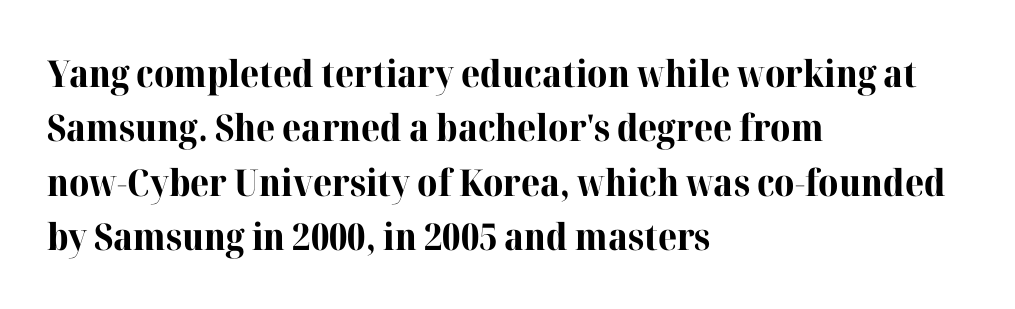
{"serif": "yes", "italic": "no", "bold": "yes", "weight": "bold", "width": "normal", "stroke_contrast": "high", "x_height": "medium", "monospaced": "no", "underline": "no", "align": "left", "line_spacing": "normal", "line_spacing_ratio": 1.47, "letter_spacing": "normal", "letter_spacing_em": 0.0, "glyph_px": 37}
